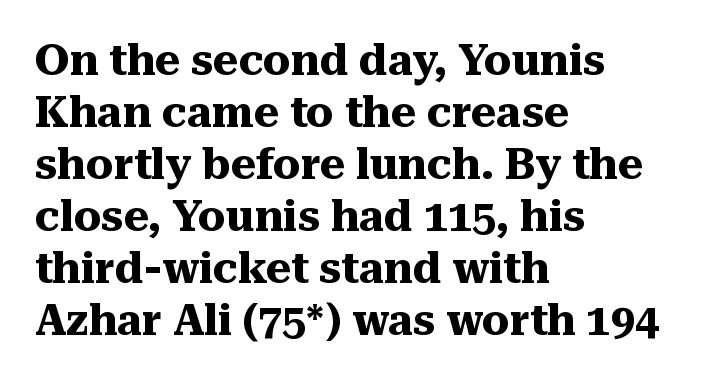
{"serif": "yes", "italic": "no", "bold": "yes", "weight": "heavy", "width": "normal", "stroke_contrast": "medium", "x_height": "medium", "monospaced": "no", "underline": "no", "align": "left", "line_spacing_ratio": 1.21, "letter_spacing": "normal", "letter_spacing_em": 0.0, "glyph_px": 43}
